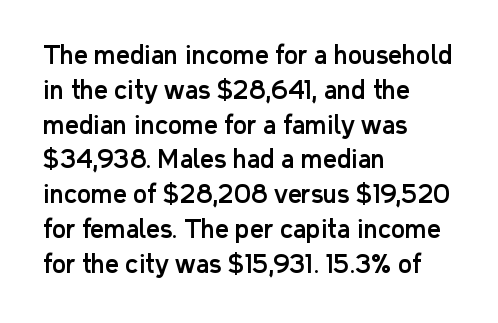
This sample keeps an unexceptional amount of space between lines. These lines keep a tight, regular rhythm from letter to letter. Every stem runs plumb, perpendicular to the baseline. Reading down the block, your eye returns to a fixed left position each line. The string is rendered with underlining switched off.
